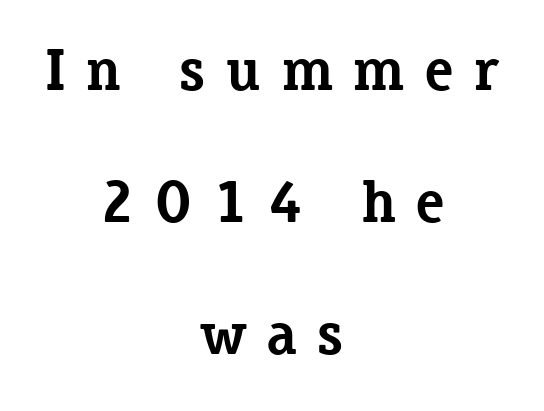
{"serif": "yes", "italic": "no", "bold": "yes", "weight": "bold", "width": "normal", "stroke_contrast": "low", "x_height": "medium", "monospaced": "no", "underline": "no", "align": "center", "line_spacing": "loose", "line_spacing_ratio": 2.24, "letter_spacing": "wide", "letter_spacing_em": 0.33, "glyph_px": 59}
